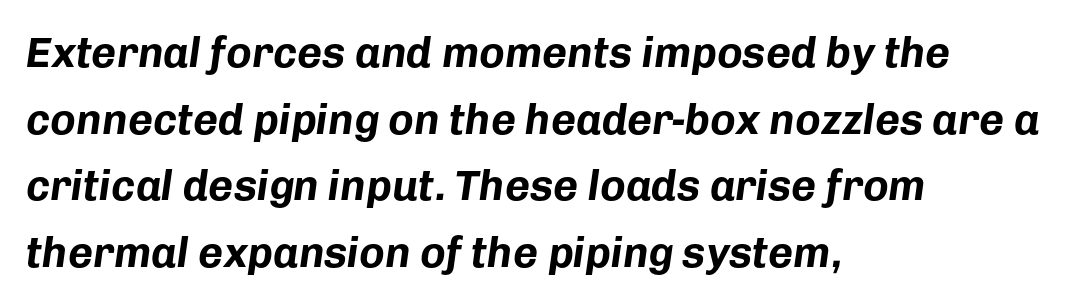
Q: Is the text bold? A: Yes.
Q: Is the text italic (slanted)? A: Yes, it leans right by about 8 degrees.
Q: Is the text underlined? A: No.
Q: How is the paragraph aligned? A: Left-aligned.
Q: Is the spacing between letters normal or unusually wide? A: Normal.
Q: Is the spacing between lines tight, normal or loose? A: Normal.
Q: Width (condensed, normal, or wide)? A: Normal.
Q: Stroke contrast? A: Low.
Q: x-height? A: Medium.
Q: Monospaced? A: No.
